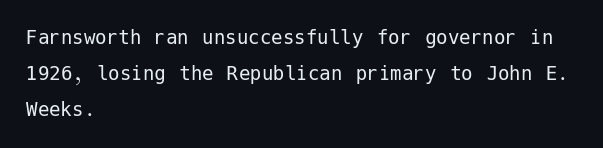
Nothing unusual about the tracking: characters are spaced as the font intends. The typesetter chose a ragged-right arrangement here. Vertical strokes here are truly vertical. In terms of leading, this rendering sits right in the middle.
